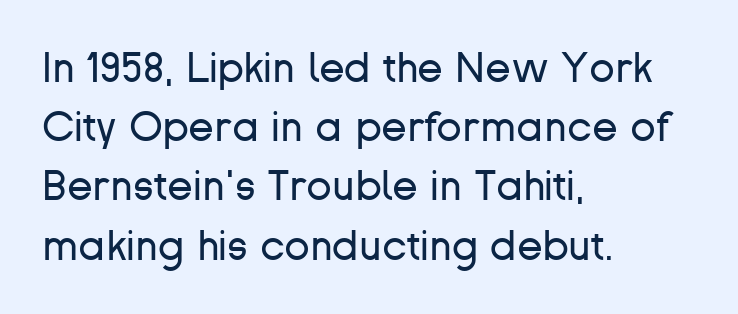
A classic flush-left, rag-right setting is used for this passage. A typesetter would mark this as roman, not italic. Here the glyphs are tracked normally, forming tight word shapes. No heavy texture on the line: the type isn't bold.
